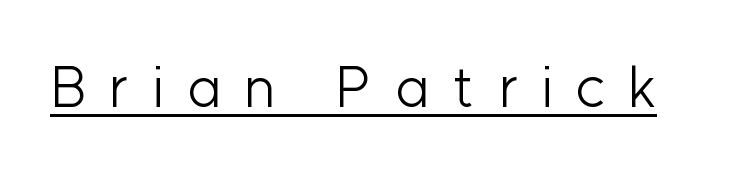
Spacing between characters has been opened up far beyond the box default. Is this a fixed-width face? No — the glyphs have proportional, varying widths. A baseline rule has been typeset under these characters. The font family rendered here belongs to the sans-serif group.
